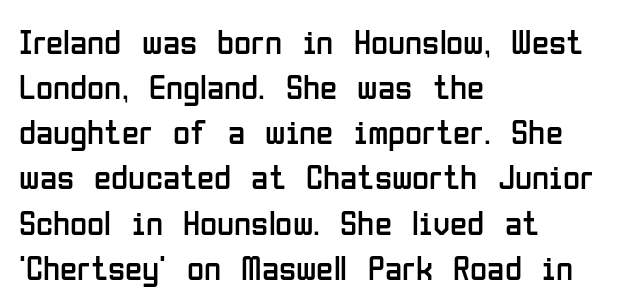
{"serif": "no", "italic": "no", "bold": "no", "weight": "regular", "width": "condensed", "stroke_contrast": "low", "x_height": "medium", "monospaced": "no", "underline": "no", "align": "left", "line_spacing": "normal", "line_spacing_ratio": 1.29, "letter_spacing": "normal", "letter_spacing_em": 0.0, "glyph_px": 35}
